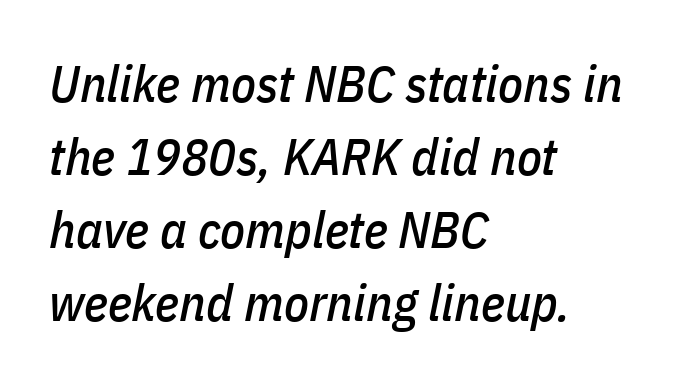
The image shows 51 px condensed type, italic (leaning right); set left-aligned, normal line spacing (1.43x), normal letter spacing, not underlined; low stroke contrast and a medium x-height.
